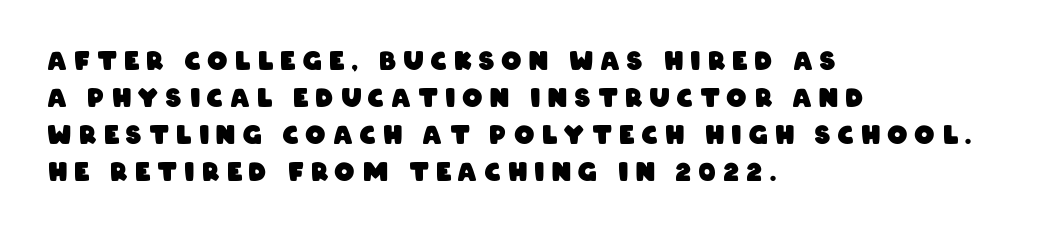
{"bold": "yes", "underline": "no", "align": "left", "line_spacing": "normal", "line_spacing_ratio": 1.48, "letter_spacing": "wide", "letter_spacing_em": 0.3, "glyph_px": 25}
